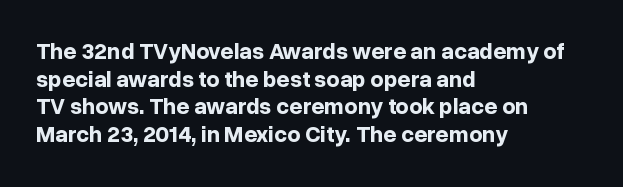
The letters stand upright; this is a roman face. Each word holds together tightly as a unit, with standard inter-letter gaps. Underline: absent. Notice how thick the strokes are: this is what a full bold looks like. The setting favours the left margin, as ordinary paragraphs usually do.
